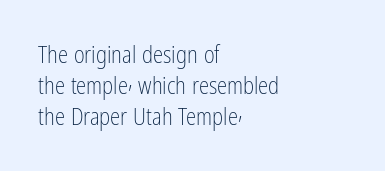
The image shows 23 px text type, upright; set left-aligned, normal line spacing (1.35x), normal letter spacing, not underlined.
